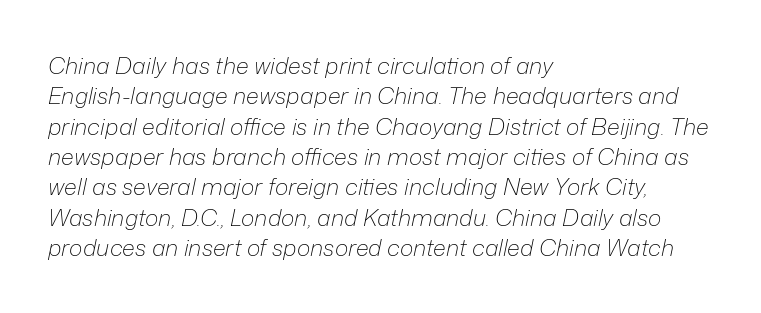
{"italic": "yes", "lean": "right", "slant_degrees": 12, "bold": "no", "underline": "no", "align": "left", "line_spacing": "normal", "line_spacing_ratio": 1.32, "letter_spacing": "normal", "letter_spacing_em": 0.0, "glyph_px": 23}
